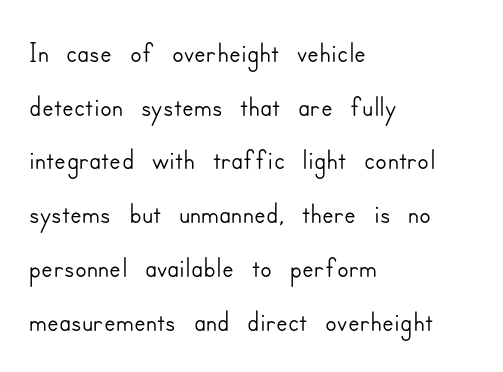
The string is rendered with underlining switched off. Character widths vary here, with narrow letters taking less room than wide ones. Students, observe: this is what conventionally led text looks like. You can tell it's not italic because the verticals are truly vertical.
